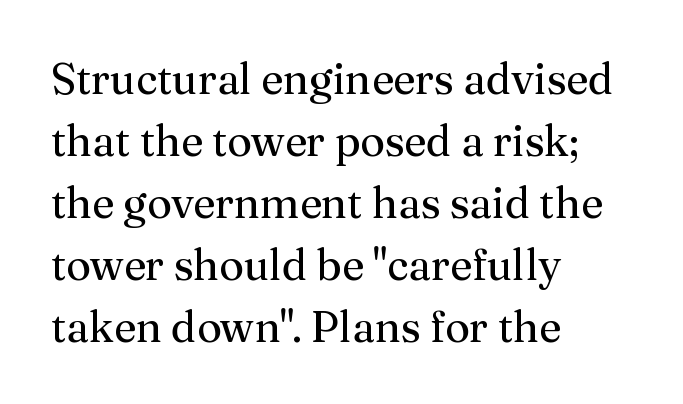
The area under the type is left untouched. In terms of posture, this sample is upright. Short and long lines alike share a common starting point at left. Whoever set this chose a conventional vertical rhythm. Is the stroke heavy? The answer is a plain regular-or-lighter.
